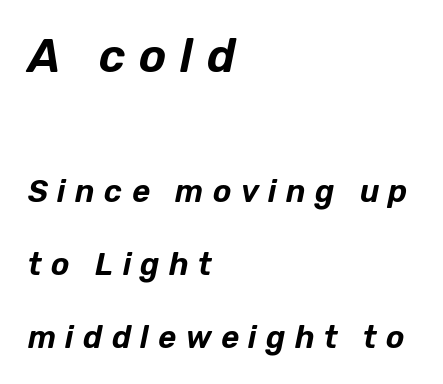
Q: Is the text italic (slanted)? A: Yes, it leans right by about 12 degrees.
Q: Is the text underlined? A: No.
Q: How is the paragraph aligned? A: Left-aligned.
Q: Is the spacing between letters normal or unusually wide? A: Unusually wide.
Q: Is the spacing between lines tight, normal or loose? A: Loose.
Q: Which block of text is set in a larger size, the first (top) or the second (bottom)? A: The first (top) one.
Q: Width (condensed, normal, or wide)? A: Normal.
Q: Stroke contrast? A: Low.
Q: x-height? A: Medium.
Q: Monospaced? A: No.
